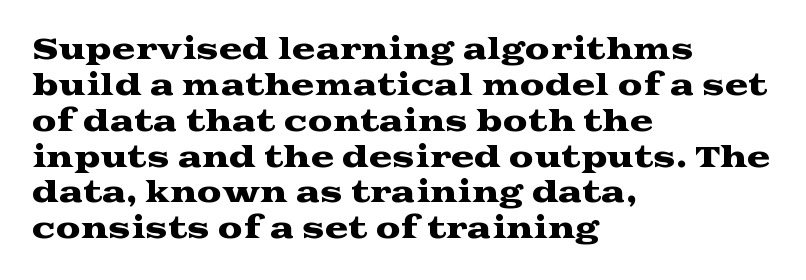
{"serif": "yes", "italic": "no", "width": "wide", "stroke_contrast": "medium", "x_height": "medium", "monospaced": "no", "underline": "no", "align": "left", "line_spacing": "normal", "line_spacing_ratio": 1.28, "letter_spacing": "normal", "letter_spacing_em": 0.0, "glyph_px": 28}
